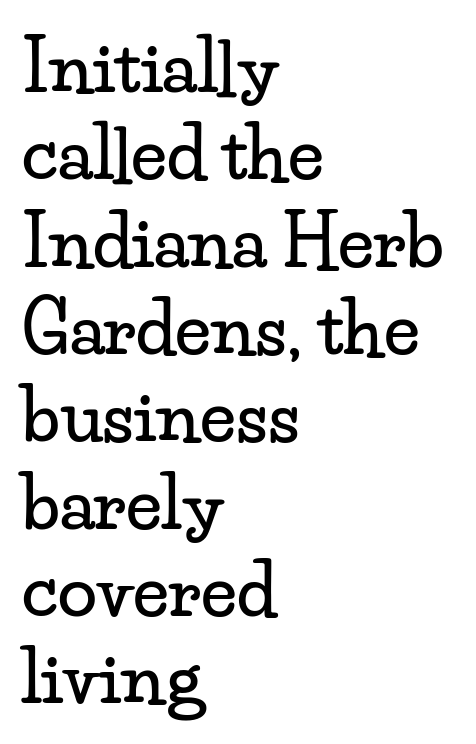
The characters display serif detailing at their extremities. These lines are rendered in a variable-pitch font. The lines are quadded left. This sample uses an upright cut, with every glyph sitting square on the baseline. The glyphs are unaccompanied by any horizontal stroke below them.
